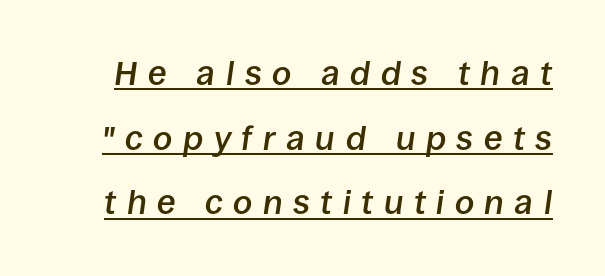
The axis of the letterforms is tilted away from vertical. Slightly chunky letters — semibold, I'd say, not full bold. Does the leading feel generous? Absolutely, it's lavish. This sample has the flowing, uneven cadence of proportional lettering.
